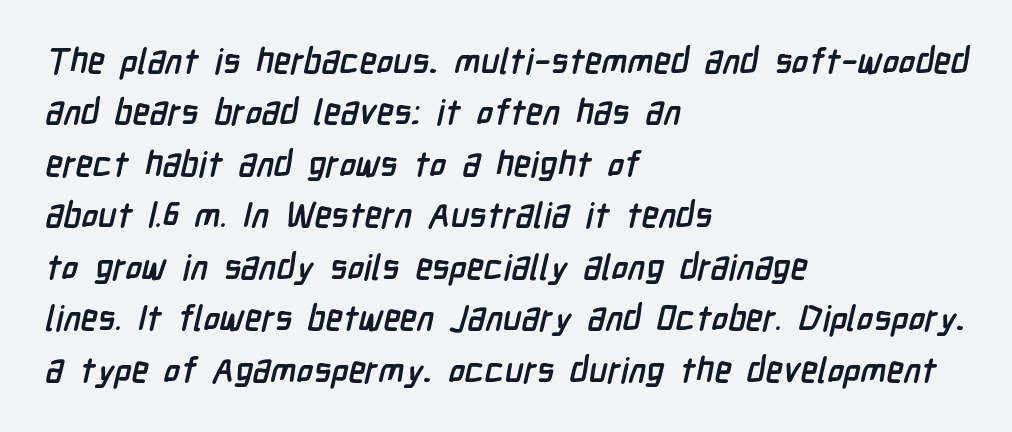
Q: Is the text bold? A: Yes.
Q: Is the typeface a serif or a sans-serif typeface? A: Sans-serif.
Q: Is the text underlined? A: No.
Q: How is the paragraph aligned? A: Left-aligned.
Q: Is the spacing between letters normal or unusually wide? A: Normal.
Q: Is the spacing between lines tight, normal or loose? A: Normal.
Q: Width (condensed, normal, or wide)? A: Condensed.
Q: Stroke contrast? A: Low.
Q: x-height? A: Medium.
Q: Monospaced? A: No.
